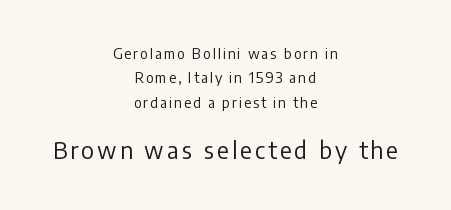
The axis of the letterforms is exactly vertical. Unmarked baselines from the first word to the last. Here the second block reads like a headline and the first like body copy. Horizontal alignment here is central, giving a formal, balanced look. Stroke mass is kept to a normal reading level or below.
